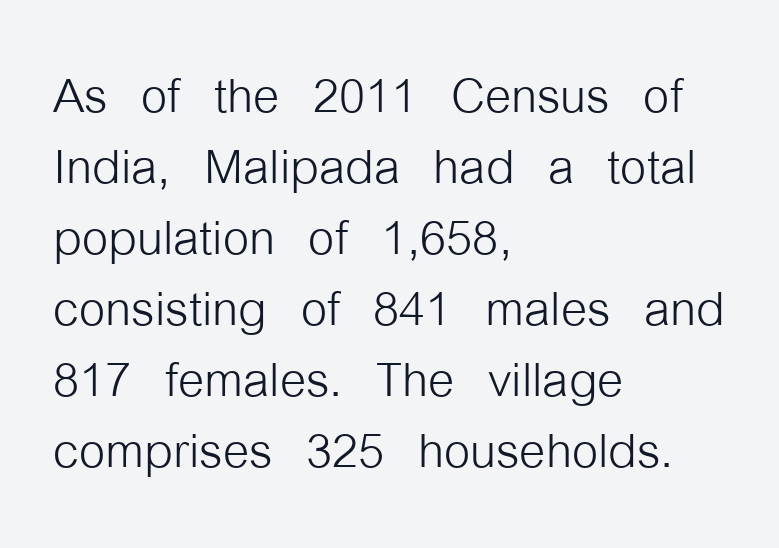
{"serif": "no", "italic": "no", "bold": "no", "weight": "light", "width": "condensed", "stroke_contrast": "low", "x_height": "medium", "monospaced": "no", "underline": "no", "align": "left", "line_spacing": "tight", "line_spacing_ratio": 1.06, "letter_spacing": "normal", "letter_spacing_em": 0.0, "glyph_px": 67}
